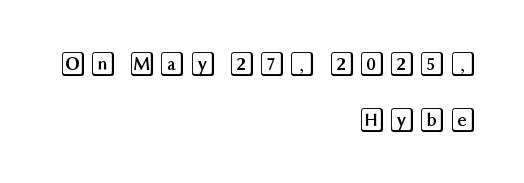
{"italic": "no", "underline": "no", "align": "right", "line_spacing": "loose", "line_spacing_ratio": 2.26, "glyph_px": 25}
